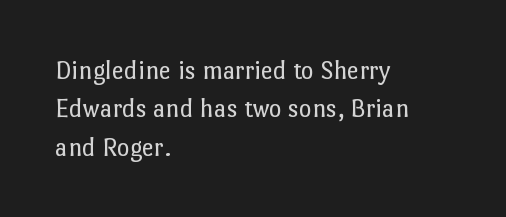
{"italic": "no", "bold": "no", "underline": "no", "align": "left", "line_spacing": "normal", "line_spacing_ratio": 1.42, "letter_spacing": "normal", "letter_spacing_em": 0.0, "glyph_px": 27}
